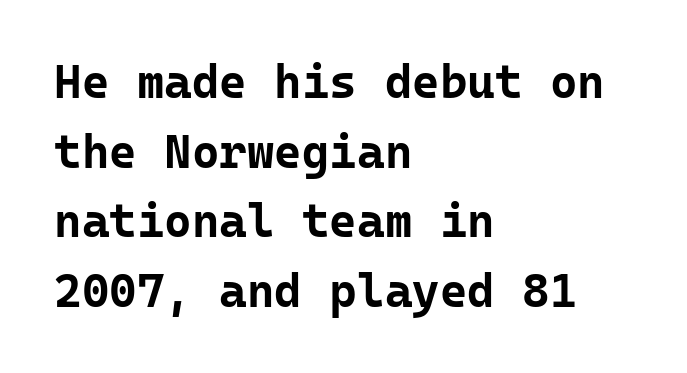
Q: Is the text bold? A: Yes.
Q: Is the text italic (slanted)? A: No, it is upright.
Q: Is the typeface a serif or a sans-serif typeface? A: Sans-serif.
Q: Is the text underlined? A: No.
Q: How is the paragraph aligned? A: Left-aligned.
Q: Is the spacing between letters normal or unusually wide? A: Normal.
Q: Is the spacing between lines tight, normal or loose? A: Normal.
Q: Width (condensed, normal, or wide)? A: Normal.
Q: Stroke contrast? A: Low.
Q: x-height? A: Medium.
Q: Monospaced? A: Yes.
